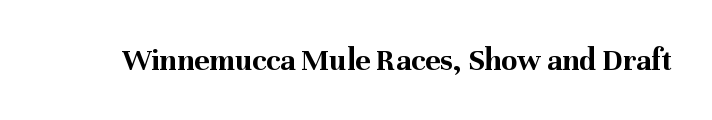
The glyphs in this specimen are seriffed. The letters sit at their default tracking, neither squeezed nor spread. A bare baseline throughout the passage. The letters advance in unequal steps, a hallmark of proportional type.
